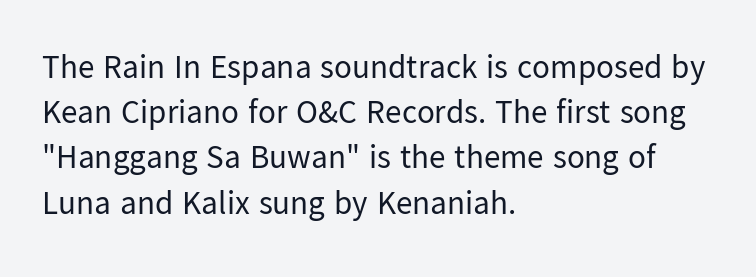
Q: Is the text bold? A: No.
Q: Is the text italic (slanted)? A: No, it is upright.
Q: Is the typeface a serif or a sans-serif typeface? A: Sans-serif.
Q: Is the text underlined? A: No.
Q: How is the paragraph aligned? A: Left-aligned.
Q: Is the spacing between letters normal or unusually wide? A: Normal.
Q: Is the spacing between lines tight, normal or loose? A: Normal.
Q: Width (condensed, normal, or wide)? A: Normal.
Q: Stroke contrast? A: Low.
Q: x-height? A: Medium.
Q: Monospaced? A: No.
